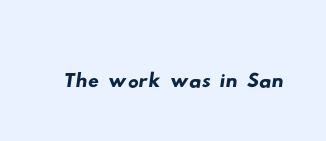
The string is rendered with underlining switched off. Here the designer chose a conventional face with non-uniform glyph widths. I'd call this a sans setting — the letters go barefoot. In terms of letterspacing, this is plain default setting.
